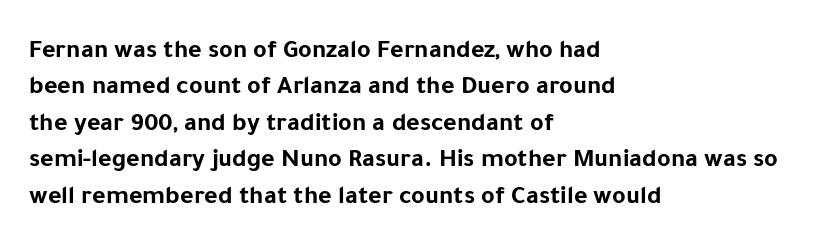
The image shows 26 px bold type, upright; set left-aligned, normal line spacing (1.4x), normal letter spacing, not underlined.
